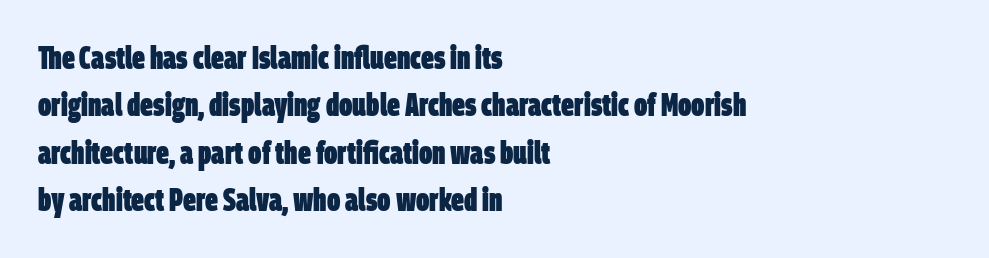
The image shows 32 px heavy, condensed sans-serif type; set left-aligned, normal line spacing (1.48x), normal letter spacing, not underlined; low stroke contrast and a large x-height.
